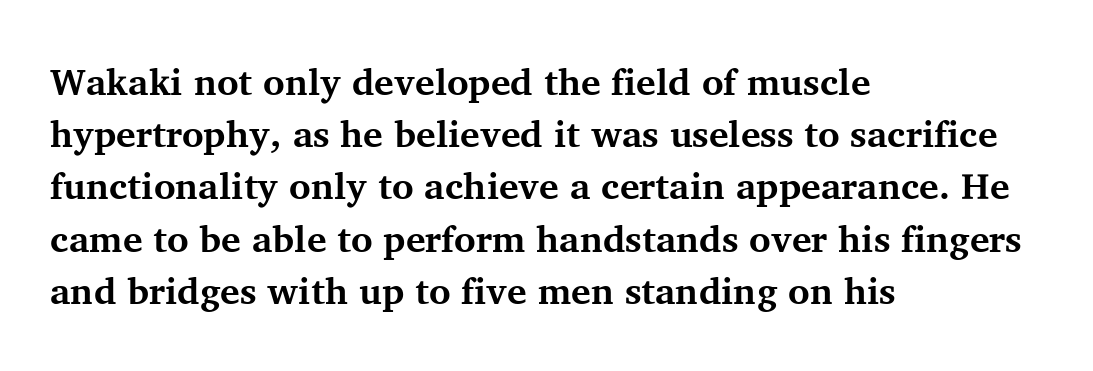
{"serif": "yes", "italic": "no", "bold": "yes", "weight": "bold", "width": "normal", "stroke_contrast": "medium", "x_height": "medium", "monospaced": "no", "underline": "no", "align": "left", "line_spacing": "normal", "line_spacing_ratio": 1.41, "letter_spacing": "normal", "letter_spacing_em": 0.0, "glyph_px": 37}
